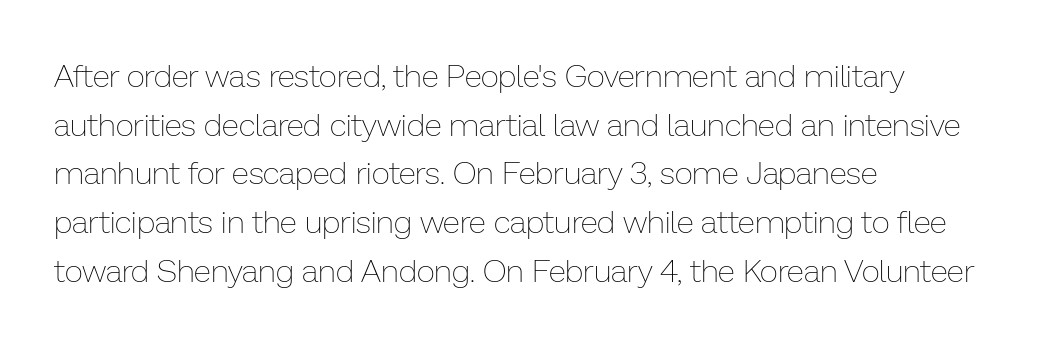
The image shows 32 px thin type, upright; set left-aligned, normal line spacing (1.52x), normal letter spacing, not underlined; low stroke contrast and a medium x-height.
